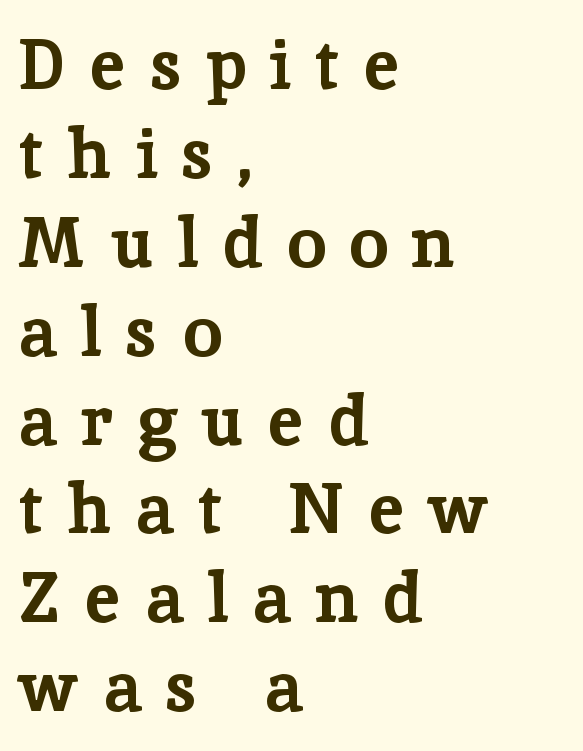
Q: Is the text bold? A: Yes.
Q: Is the text italic (slanted)? A: No, it is upright.
Q: Is the typeface a serif or a sans-serif typeface? A: Serif.
Q: Is the text underlined? A: No.
Q: How is the paragraph aligned? A: Left-aligned.
Q: Is the spacing between letters normal or unusually wide? A: Unusually wide.
Q: Is the spacing between lines tight, normal or loose? A: Normal.
Q: Width (condensed, normal, or wide)? A: Normal.
Q: Stroke contrast? A: Low.
Q: x-height? A: Medium.
Q: Monospaced? A: No.
